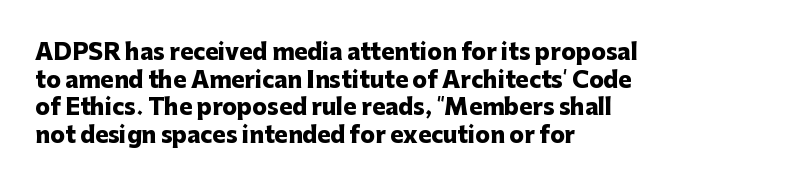
The image shows 22 px bold type, upright; set left-aligned, normal line spacing (1.26x), normal letter spacing, not underlined.
